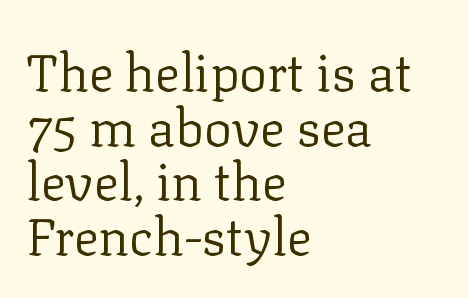
Note the varied advance widths — an 'i' is clearly narrower than an 'm'. The gap between lines stays unmarked. Does the type have serifs? Yes, each stem ends in a small foot. Notice how the stems are strictly vertical — no italics here. Layout note: lines flush left. Does extra space separate the letters? No, they use regular spacing.
